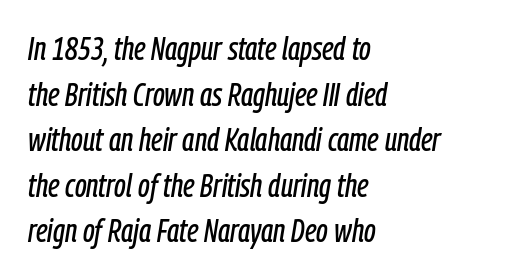
Q: Is the text italic (slanted)? A: Yes, it leans right by about 9 degrees.
Q: Is the text underlined? A: No.
Q: How is the paragraph aligned? A: Left-aligned.
Q: Is the spacing between letters normal or unusually wide? A: Normal.
Q: Is the spacing between lines tight, normal or loose? A: Normal.
Q: Width (condensed, normal, or wide)? A: Condensed.
Q: Stroke contrast? A: Low.
Q: x-height? A: Medium.
Q: Monospaced? A: No.
